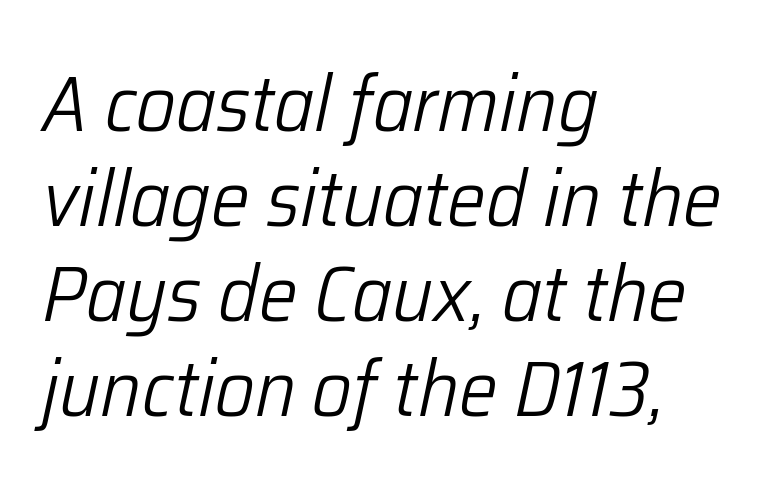
Slant detected: the letters are inclined. This sample has the flowing, uneven cadence of proportional lettering. Alignment: flush left. The zone under the glyphs is completely vacant. Ink coverage per letter is moderate at most.
